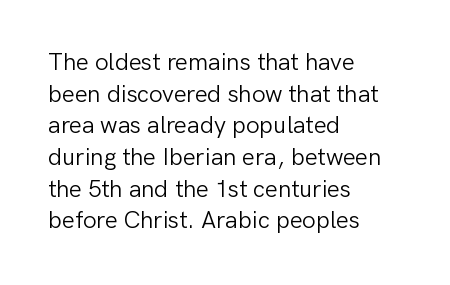
{"italic": "no", "bold": "no", "underline": "no", "align": "left", "line_spacing": "normal", "line_spacing_ratio": 1.32, "letter_spacing": "normal", "letter_spacing_em": 0.0, "glyph_px": 24}
